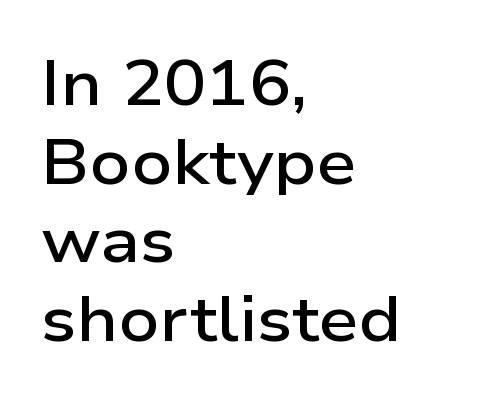
{"serif": "no", "italic": "no", "bold": "semi", "weight": "semibold", "width": "wide", "stroke_contrast": "low", "x_height": "medium", "monospaced": "no", "underline": "no", "align": "left", "line_spacing": "normal", "line_spacing_ratio": 1.25, "letter_spacing": "normal", "letter_spacing_em": 0.0, "glyph_px": 63}
